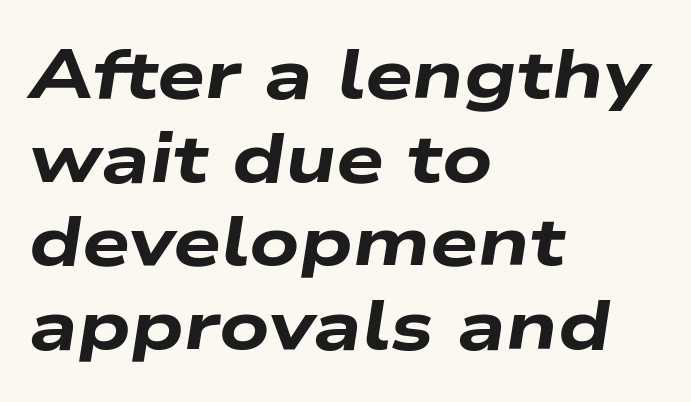
The image shows 68 px heavy, wide type, italic (leaning right); set left-aligned, line spacing 1.23x, normal letter spacing, not underlined; low stroke contrast and a medium x-height.
